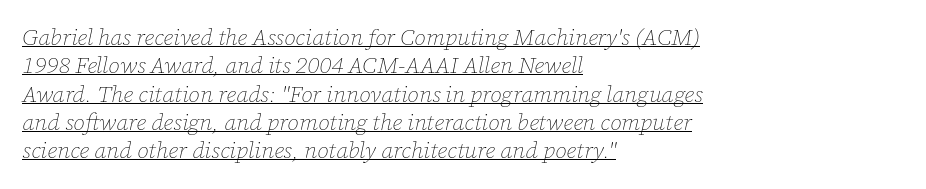
Q: Is the text bold? A: No.
Q: Is the text italic (slanted)? A: Yes, it leans right by about 12 degrees.
Q: Is the text underlined? A: Yes.
Q: How is the paragraph aligned? A: Left-aligned.
Q: Is the spacing between letters normal or unusually wide? A: Normal.
